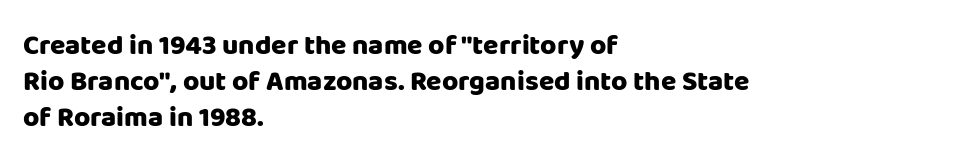
Q: Is the text bold? A: Yes.
Q: Is the text italic (slanted)? A: No, it is upright.
Q: Is the typeface a serif or a sans-serif typeface? A: Sans-serif.
Q: Is the text underlined? A: No.
Q: How is the paragraph aligned? A: Left-aligned.
Q: Is the spacing between letters normal or unusually wide? A: Normal.
Q: Is the spacing between lines tight, normal or loose? A: Normal.
Q: Width (condensed, normal, or wide)? A: Normal.
Q: Stroke contrast? A: Low.
Q: x-height? A: Large.
Q: Monospaced? A: No.
